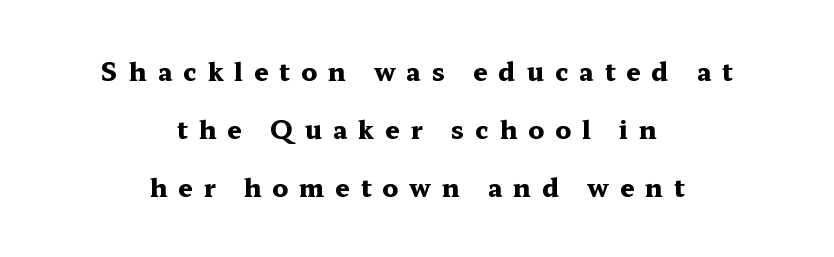
{"italic": "no", "bold": "yes", "underline": "no", "align": "center", "line_spacing": "loose", "line_spacing_ratio": 2.32, "letter_spacing": "wide", "letter_spacing_em": 0.44, "glyph_px": 25}
